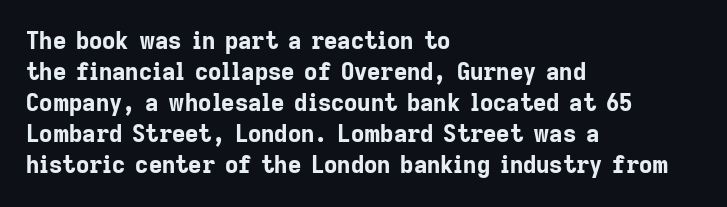
The image shows 23 px bold type, upright; set left-aligned, normal line spacing (1.35x), normal letter spacing, not underlined.
